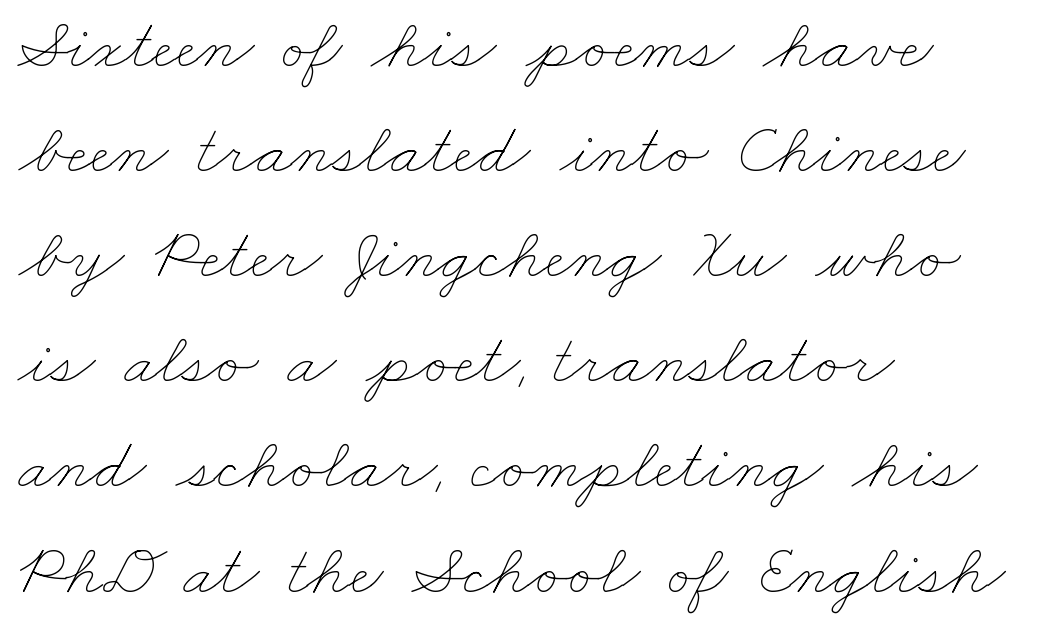
Q: Is the text bold? A: No.
Q: Is the text underlined? A: No.
Q: How is the paragraph aligned? A: Left-aligned.
Q: Is the spacing between letters normal or unusually wide? A: Normal.
Q: Is the spacing between lines tight, normal or loose? A: Normal.
Q: Width (condensed, normal, or wide)? A: Wide.
Q: Stroke contrast? A: Low.
Q: x-height? A: Small.
Q: Monospaced? A: No.
